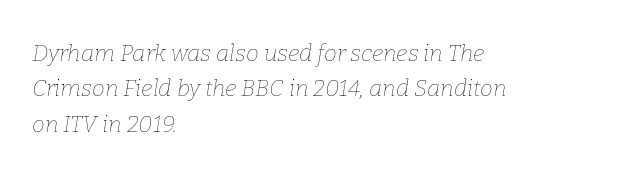
The image shows 23 px text type, italic (leaning right); set left-aligned, normal line spacing (1.54x), normal letter spacing, not underlined.
